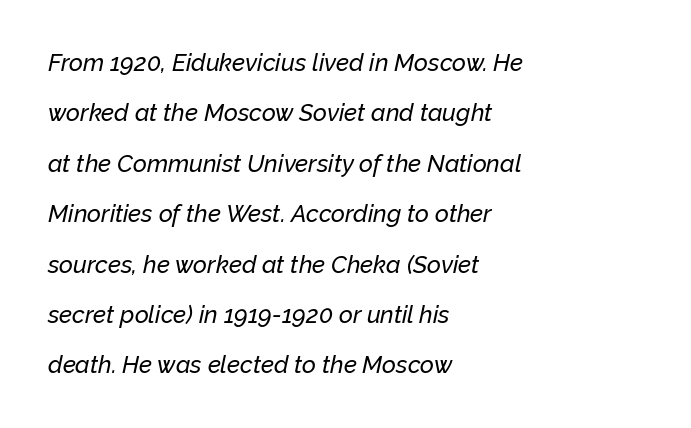
Q: Is the text italic (slanted)? A: Yes, it leans right by about 12 degrees.
Q: Is the text underlined? A: No.
Q: How is the paragraph aligned? A: Left-aligned.
Q: Is the spacing between letters normal or unusually wide? A: Normal.
Q: Is the spacing between lines tight, normal or loose? A: Loose.
